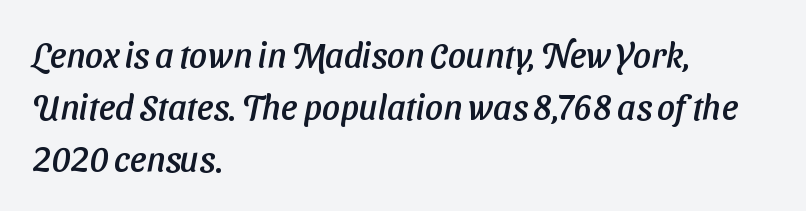
The image shows 35 px sans-serif type; set left-aligned, normal line spacing (1.48x), normal letter spacing, not underlined; low stroke contrast and a medium x-height.
